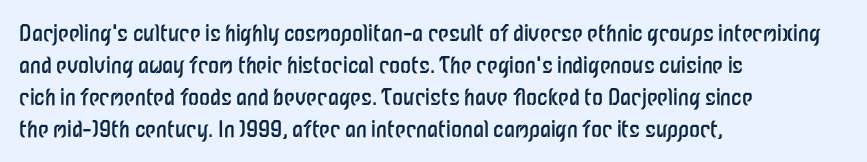
{"italic": "no", "bold": "no", "underline": "no", "align": "left", "line_spacing": "normal", "line_spacing_ratio": 1.46, "letter_spacing": "normal", "letter_spacing_em": 0.0, "glyph_px": 22}
